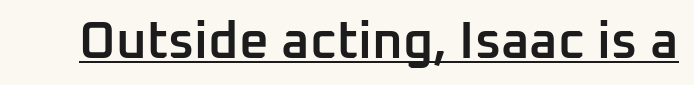
Here the designer chose a conventional face with non-uniform glyph widths. Each glyph is drawn with semibold strokes, heavier than normal yet not fully bold. Somebody hit Ctrl+U on this one — the words are underlined. The characters display no serif detailing; their extremities are plain. These lines were composed using upright roman letters.
